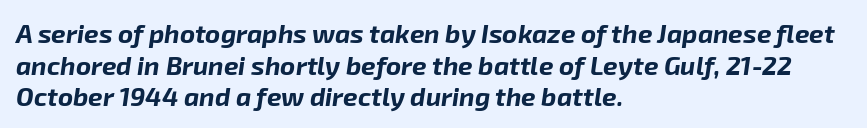
Q: Is the text bold? A: Yes.
Q: Is the text italic (slanted)? A: Yes, it leans right by about 8 degrees.
Q: Is the text underlined? A: No.
Q: How is the paragraph aligned? A: Left-aligned.
Q: Is the spacing between letters normal or unusually wide? A: Normal.
